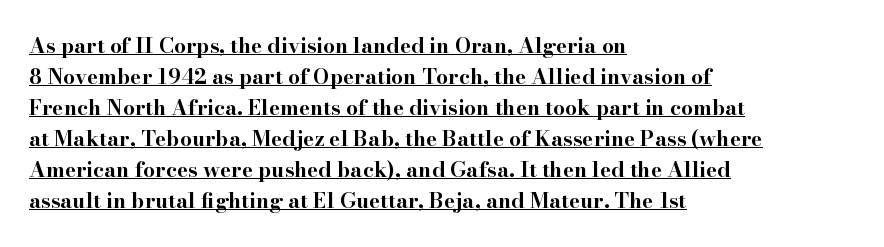
Which margin do the lines hug? The left one — the right edge is uneven. Honestly, the letter spacing is just normal — you wouldn't notice it. The characters look thick and weighty, a clear bold. Somebody hit Ctrl+U on this one — the words are underlined. Rendered with straight, roman letterforms.
